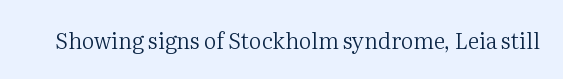
The space directly below the letters is spotless. Quick note: not italic, upright. The line texture is even and compact thanks to regular tracking. These glyphs show unthickened strokes, regular width or finer.
